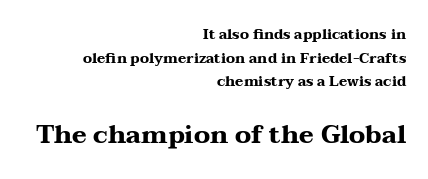
The image shows 25 px bold type, upright; set right-aligned, normal line spacing (1.68x), normal letter spacing, not underlined; the second (bottom) block is 1.79x larger.
